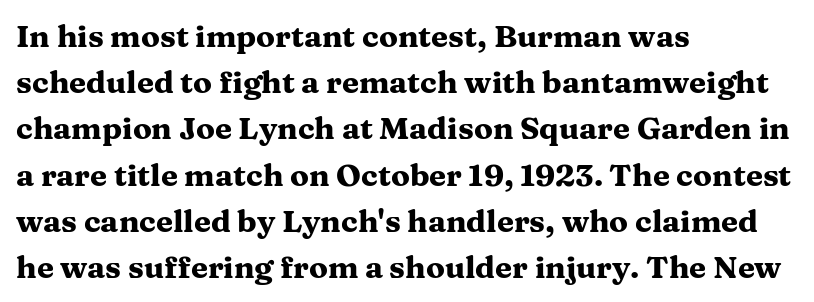
Q: Is the text bold? A: Yes.
Q: Is the text italic (slanted)? A: No, it is upright.
Q: Is the typeface a serif or a sans-serif typeface? A: Serif.
Q: Is the text underlined? A: No.
Q: How is the paragraph aligned? A: Left-aligned.
Q: Is the spacing between letters normal or unusually wide? A: Normal.
Q: Is the spacing between lines tight, normal or loose? A: Normal.
Q: Width (condensed, normal, or wide)? A: Wide.
Q: Stroke contrast? A: Medium.
Q: x-height? A: Medium.
Q: Monospaced? A: No.
